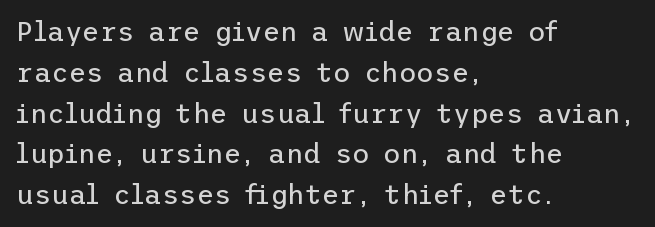
{"italic": "no", "bold": "no", "underline": "no", "align": "left", "line_spacing": "normal", "line_spacing_ratio": 1.51, "letter_spacing": "normal", "letter_spacing_em": 0.0, "glyph_px": 27}
